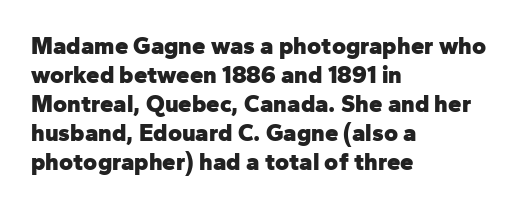
Bold? Absolutely — the strokes are thick and heavy. These lines are set flush left with a ragged right edge. Each row of text sits above clean, open space. There is no visible air inserted between adjacent glyphs. The type sits square on the baseline with zero lean.
